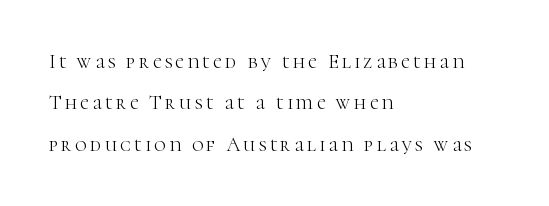
The image shows 20 px text type, upright; set left-aligned, loose line spacing (2.07x), not underlined.
